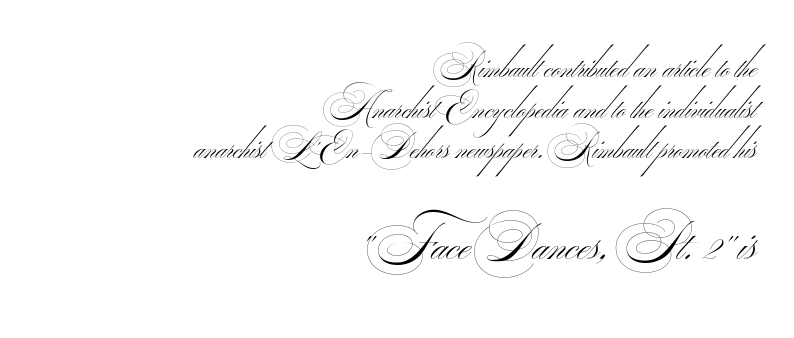
The image shows 52 px thin, wide sans-serif type; set right-aligned, line spacing 1.16x, normal letter spacing, not underlined; the second (bottom) block is 1.49x larger; medium stroke contrast.
